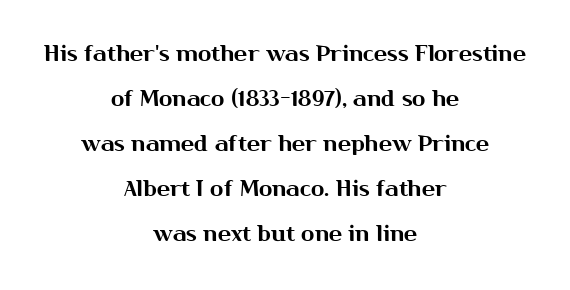
There is no visible air inserted between adjacent glyphs. You could fit nearly another row in the gap between these rows. A typesetter would mark this as roman, not italic. Lines of text with bare space underneath. The setting favours the middle, as headings and verse often do.
